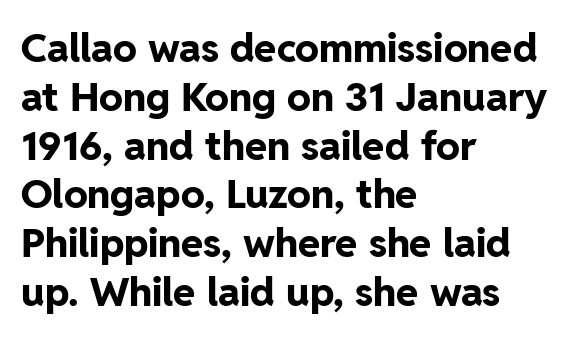
Q: Is the text bold? A: Yes.
Q: Is the text italic (slanted)? A: No, it is upright.
Q: Is the typeface a serif or a sans-serif typeface? A: Sans-serif.
Q: Is the text underlined? A: No.
Q: How is the paragraph aligned? A: Left-aligned.
Q: Is the spacing between letters normal or unusually wide? A: Normal.
Q: Width (condensed, normal, or wide)? A: Normal.
Q: Stroke contrast? A: Low.
Q: x-height? A: Medium.
Q: Monospaced? A: No.
